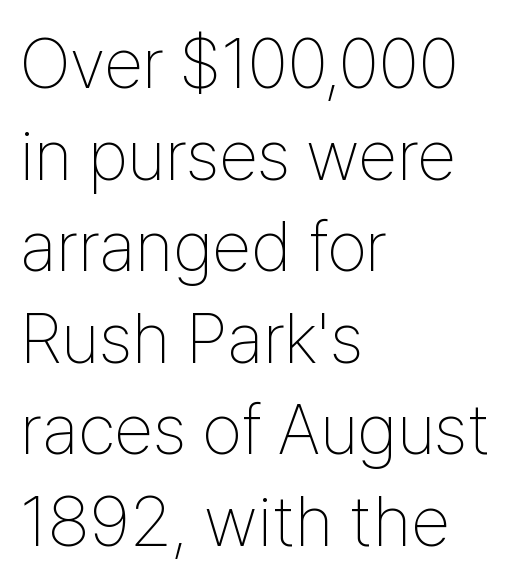
The image shows 71 px thin, condensed sans-serif type, upright; set left-aligned, normal line spacing (1.29x), normal letter spacing, not underlined; low stroke contrast and a medium x-height.
